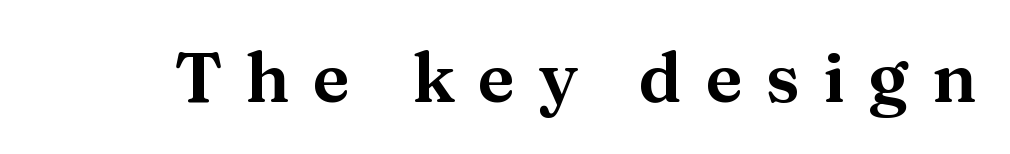
Q: Is the text italic (slanted)? A: No, it is upright.
Q: Is the typeface a serif or a sans-serif typeface? A: Serif.
Q: Is the text underlined? A: No.
Q: Is the spacing between letters normal or unusually wide? A: Unusually wide.
Q: Width (condensed, normal, or wide)? A: Normal.
Q: Stroke contrast? A: Medium.
Q: x-height? A: Medium.
Q: Monospaced? A: No.
